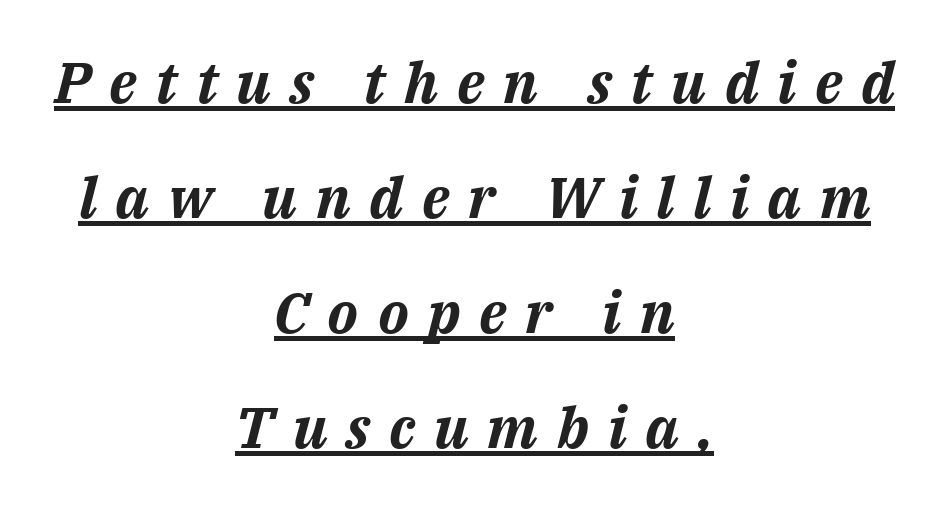
Q: Is the text bold? A: Yes.
Q: Is the text italic (slanted)? A: Yes, it leans right by about 14 degrees.
Q: Is the text underlined? A: Yes.
Q: How is the paragraph aligned? A: Centered.
Q: Is the spacing between letters normal or unusually wide? A: Unusually wide.
Q: Is the spacing between lines tight, normal or loose? A: Loose.
Q: Width (condensed, normal, or wide)? A: Normal.
Q: Stroke contrast? A: Medium.
Q: x-height? A: Medium.
Q: Monospaced? A: No.
